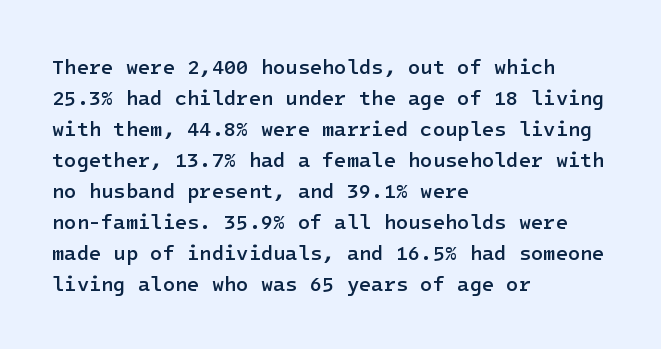
The image shows 20 px text type, upright; set left-aligned, normal line spacing (1.55x), normal letter spacing, not underlined.
